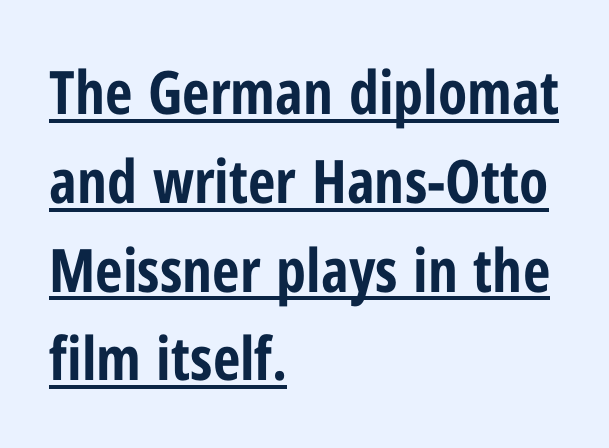
In terms of letterspacing, this is plain default setting. The lettering is marked with a stroke running underneath it. Are there feet on the stems? There aren't — it's a sans. Whoever set this chose a conventional vertical rhythm. Strong, thick strokes mark this as bold type. These lines are rendered in a variable-pitch font.
